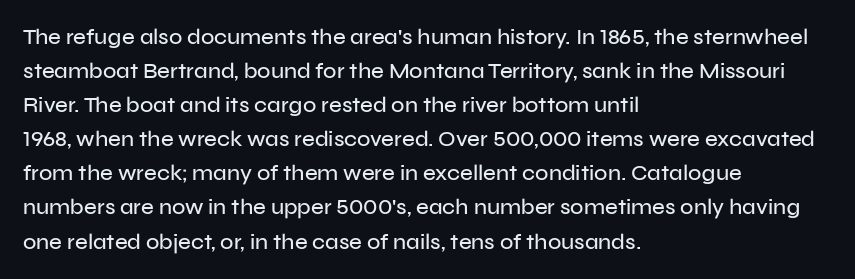
Q: Is the text italic (slanted)? A: No, it is upright.
Q: Is the text underlined? A: No.
Q: How is the paragraph aligned? A: Left-aligned.
Q: Is the spacing between letters normal or unusually wide? A: Normal.
Q: Is the spacing between lines tight, normal or loose? A: Normal.
